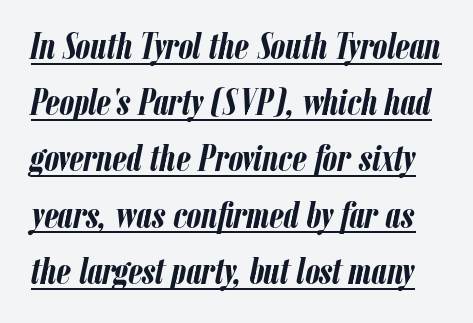
Quick note: interline space is typical. Honestly, the letter spacing is just normal — you wouldn't notice it. Heavy-handed strokes throughout: this text is bold. Think of a printed novel: that variable character pitch is what you see here. Emphasis-style slanted type is in use.
